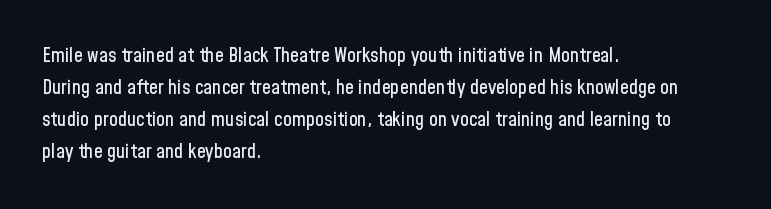
Q: Is the text italic (slanted)? A: No, it is upright.
Q: Is the text underlined? A: No.
Q: How is the paragraph aligned? A: Left-aligned.
Q: Is the spacing between letters normal or unusually wide? A: Normal.
Q: Is the spacing between lines tight, normal or loose? A: Normal.
